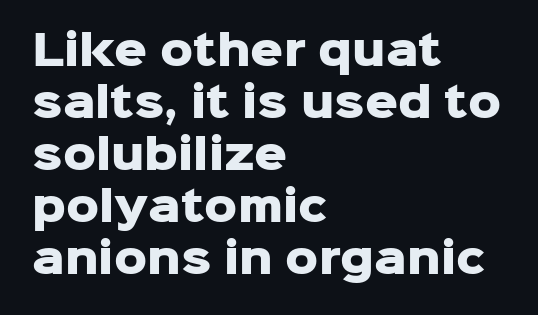
The image shows 41 px heavy sans-serif type, upright; set left-aligned, normal line spacing (1.27x), normal letter spacing, not underlined; low stroke contrast and a medium x-height.
